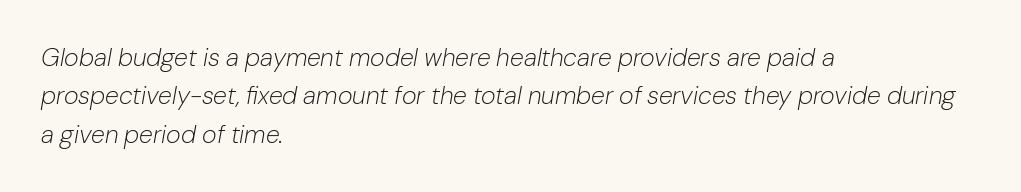
The image shows 25 px text type, italic (leaning right); set left-aligned, normal line spacing (1.54x), normal letter spacing, not underlined.
